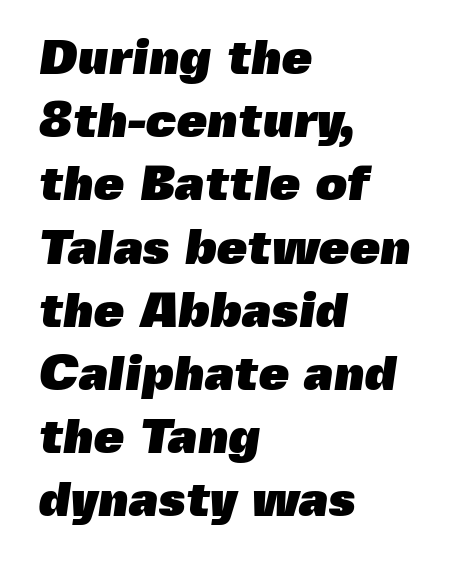
{"serif": "no", "bold": "yes", "weight": "heavy", "width": "normal", "x_height": "medium", "monospaced": "no", "underline": "no", "align": "left", "line_spacing": "normal", "line_spacing_ratio": 1.29, "letter_spacing": "normal", "letter_spacing_em": 0.0, "glyph_px": 49}
